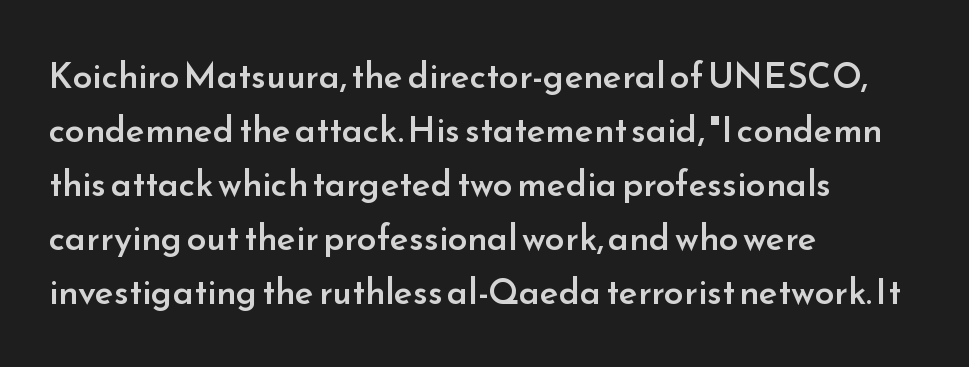
Q: Is the text bold? A: Semi-bold.
Q: Is the text italic (slanted)? A: No, it is upright.
Q: Is the typeface a serif or a sans-serif typeface? A: Sans-serif.
Q: Is the text underlined? A: No.
Q: How is the paragraph aligned? A: Left-aligned.
Q: Is the spacing between letters normal or unusually wide? A: Normal.
Q: Is the spacing between lines tight, normal or loose? A: Normal.
Q: Width (condensed, normal, or wide)? A: Normal.
Q: Stroke contrast? A: Low.
Q: x-height? A: Small.
Q: Monospaced? A: No.
